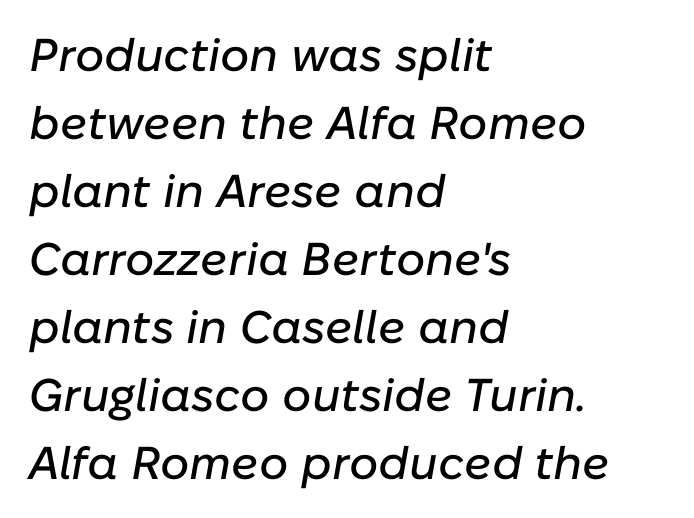
Q: Is the text italic (slanted)? A: Yes, it leans right by about 10 degrees.
Q: Is the text underlined? A: No.
Q: How is the paragraph aligned? A: Left-aligned.
Q: Is the spacing between letters normal or unusually wide? A: Normal.
Q: Is the spacing between lines tight, normal or loose? A: Normal.
Q: Width (condensed, normal, or wide)? A: Normal.
Q: Stroke contrast? A: Low.
Q: x-height? A: Medium.
Q: Monospaced? A: No.
